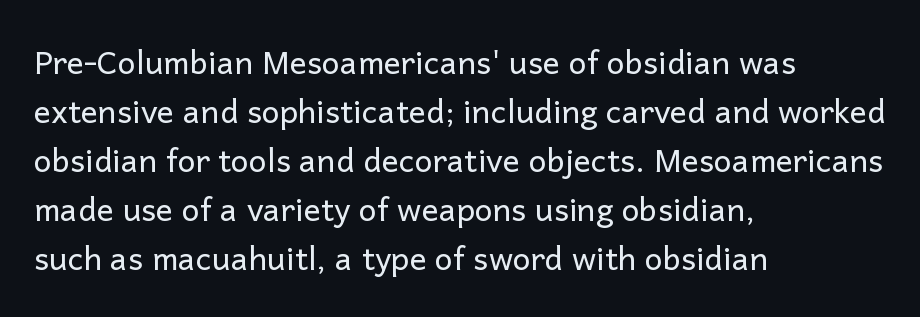
The image shows 32 px regular-weight sans-serif type, upright; set left-aligned, normal line spacing (1.53x), normal letter spacing, not underlined; low stroke contrast and a medium x-height.
